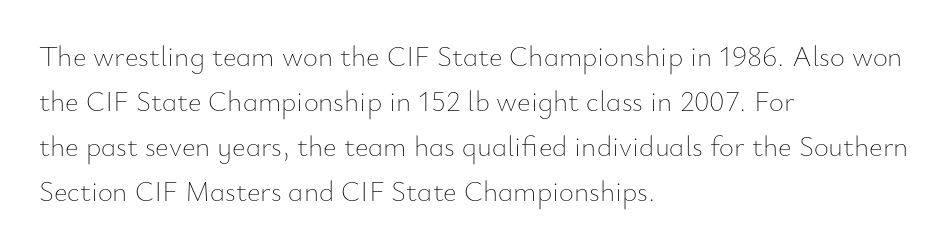
Q: Is the text bold? A: No.
Q: Is the text italic (slanted)? A: No, it is upright.
Q: Is the text underlined? A: No.
Q: How is the paragraph aligned? A: Left-aligned.
Q: Is the spacing between letters normal or unusually wide? A: Normal.
Q: Is the spacing between lines tight, normal or loose? A: Normal.
Q: Width (condensed, normal, or wide)? A: Normal.
Q: Stroke contrast? A: Low.
Q: x-height? A: Small.
Q: Monospaced? A: No.
